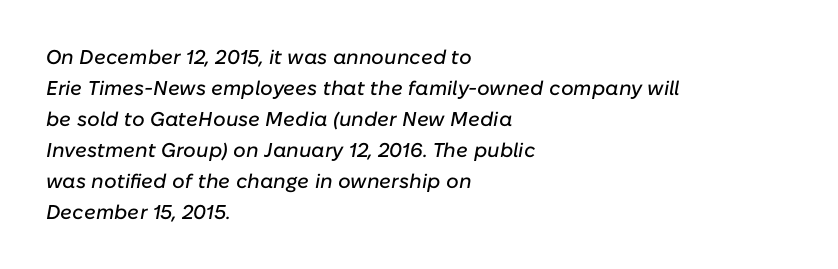
{"italic": "yes", "lean": "right", "slant_degrees": 10, "underline": "no", "align": "left", "line_spacing": "normal", "line_spacing_ratio": 1.55, "letter_spacing": "normal", "letter_spacing_em": 0.0, "glyph_px": 20}
